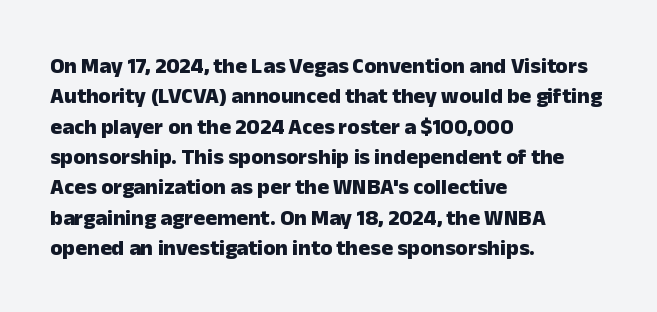
The image shows 22 px bold type, upright; set left-aligned, normal line spacing (1.38x), normal letter spacing, not underlined.
